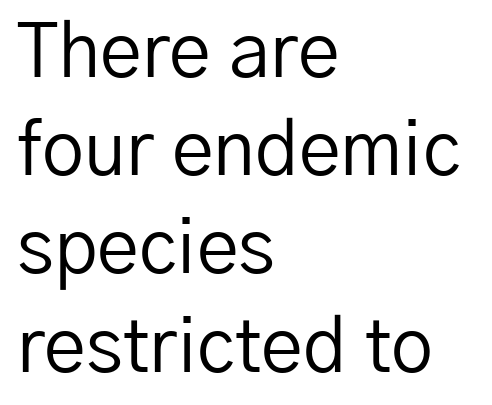
The face used here is proportionally spaced, like ordinary book or web type. Tracking here is standard; glyphs follow each other at the usual distance. Stems and bowls with no extra thickness — not bold. This block has exactly the height ordinary leading produces. The passage shown is not underscored anywhere.
